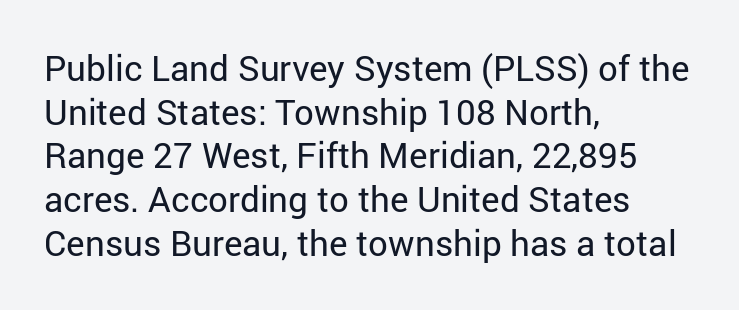
{"serif": "no", "italic": "no", "bold": "no", "weight": "regular", "width": "normal", "stroke_contrast": "low", "x_height": "medium", "monospaced": "no", "underline": "no", "align": "left", "line_spacing": "normal", "line_spacing_ratio": 1.25, "letter_spacing": "normal", "letter_spacing_em": 0.0, "glyph_px": 35}
